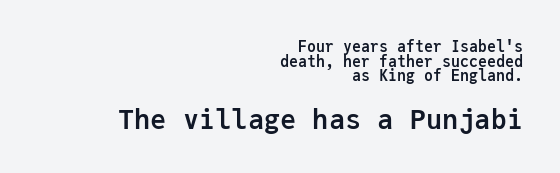
{"italic": "no", "bold": "yes", "underline": "no", "align": "right", "line_spacing": "tight", "line_spacing_ratio": 0.98, "letter_spacing": "normal", "letter_spacing_em": 0.0, "larger_block": "second", "size_ratio": 1.8, "glyph_px": 27}
